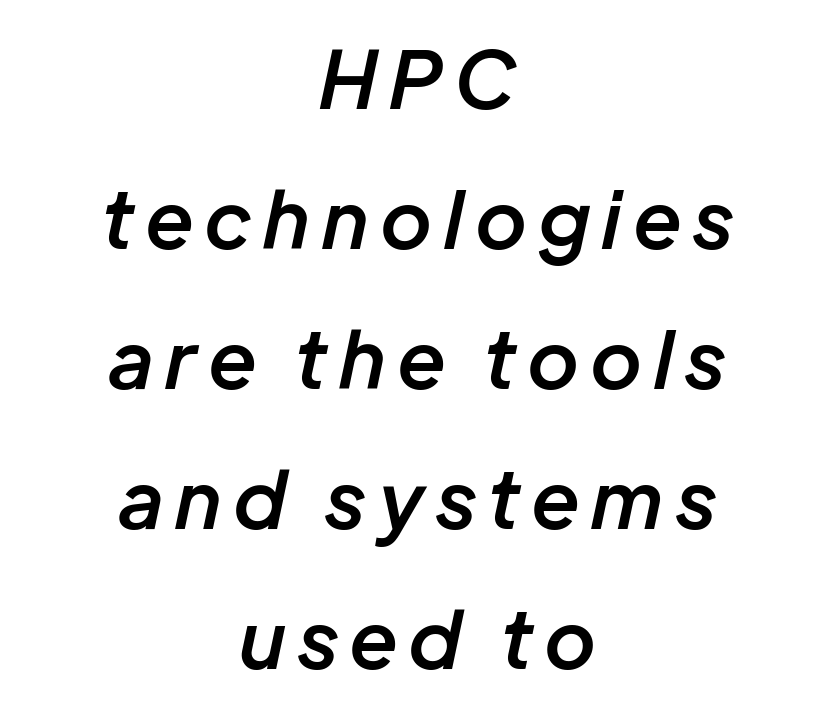
The image shows 80 px semibold type, italic (leaning right); set centered, line spacing 1.75x, not underlined; low stroke contrast and a medium x-height.
